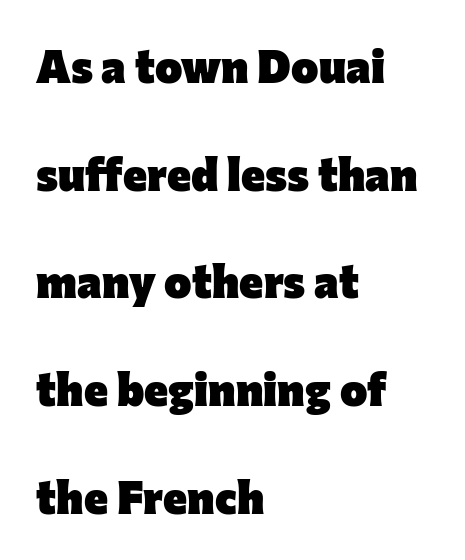
The image shows 46 px heavy sans-serif type, upright; set left-aligned, loose line spacing (2.34x), normal letter spacing, not underlined; low stroke contrast and a medium x-height.
